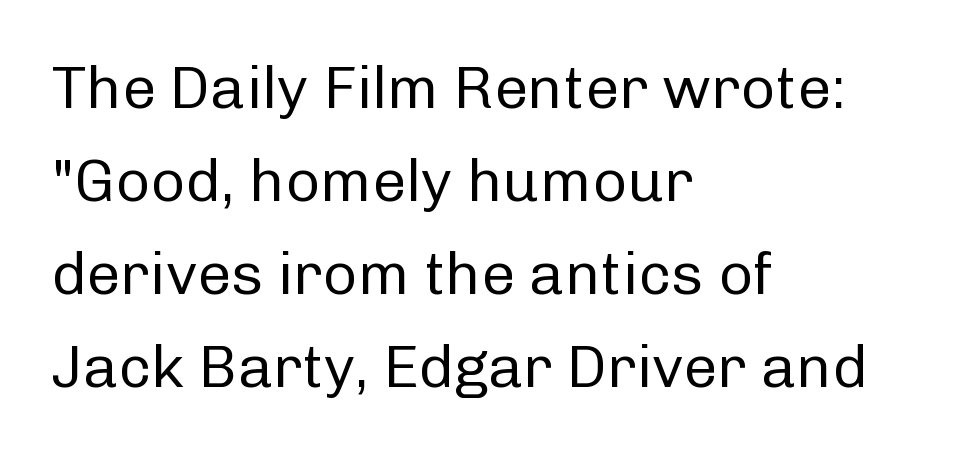
Lines of text with bare space underneath. Compared with typical paragraphs, the rows here are spaced about the same. Here the designer chose a conventional face with non-uniform glyph widths. If you drew a ruler down the left edge, every line would touch it. Vertical stems look standard width or narrower in stroke. The horizontal fit of the characters is conventional and even.
